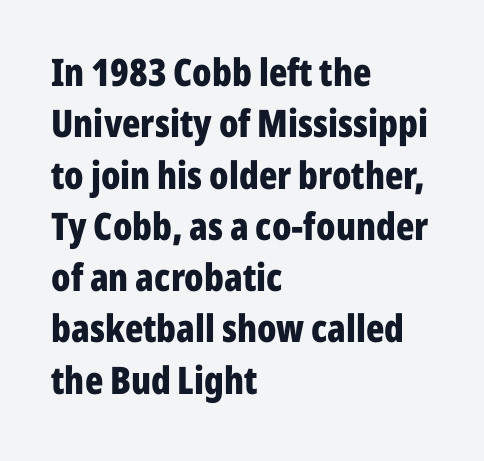
Varying glyph widths throughout — classic text-font behaviour. The paragraph shown leans on its left margin. I'd describe the lettering as bold — thick and assertive. Italic? Not at all — the glyphs are vertical. Typographically, this falls in the sans-serif category.
